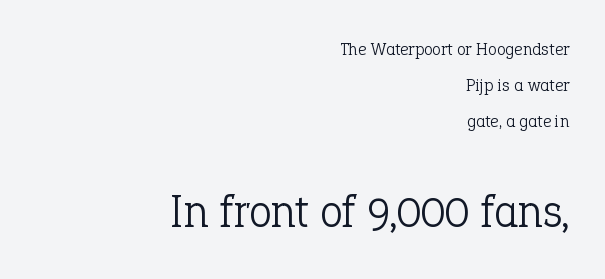
Compared with typical body copy, the letter spacing here is the same. Horizontal alignment here is rightward, an uncommon choice for prose. Posture: vertical. Does the leading feel generous? Absolutely, it's lavish.
